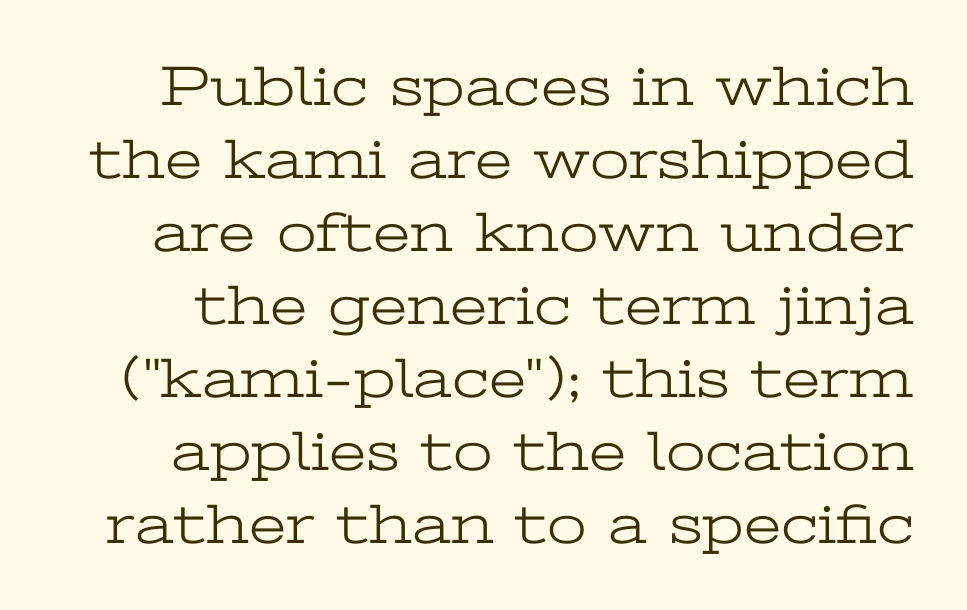
The rendering uses natural spacing where letterforms have individual widths. Line spacing here is normal. This is roman type, the default non-slanted kind. Little horizontal feet cap the strokes, marking this as serif type. The zone under the glyphs is completely vacant. Words appear dense and cohesive because spacing is normal.
